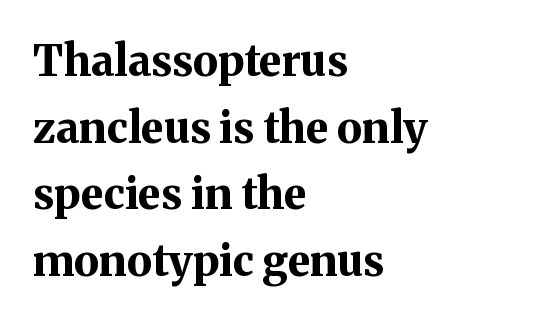
The typesetter chose a ragged-right arrangement here. These lines are rendered in a variable-pitch font. Type without underlining. The lettering stays uniformly vertical, giving the passage a roman look. You could call the tracking neutral — neither tight nor loose.
